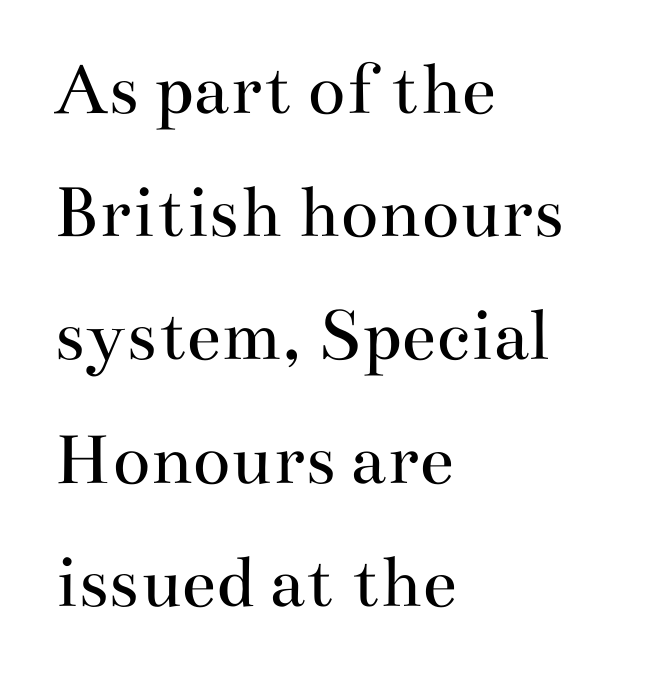
The image shows 78 px regular-weight, wide serif type, upright; set left-aligned, normal line spacing (1.58x), normal letter spacing, not underlined; medium stroke contrast and a small x-height.
